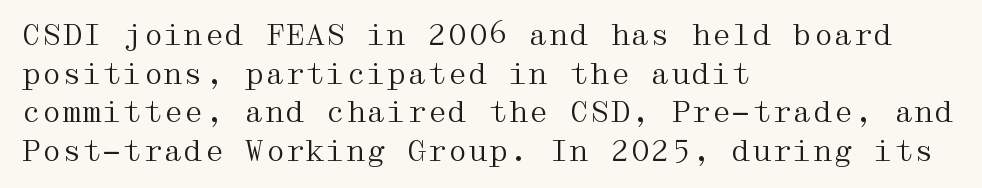
The image shows 29 px regular-weight, wide serif type, upright; set left-aligned, normal line spacing (1.33x), normal letter spacing, not underlined; medium stroke contrast and a medium x-height.
